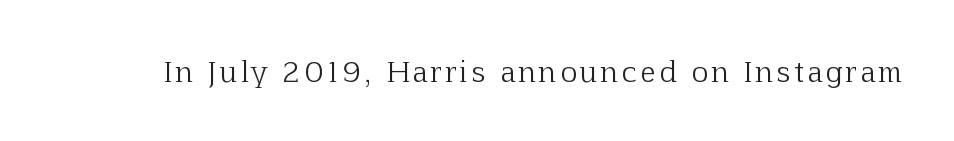
Q: Is the text bold? A: No.
Q: Is the text italic (slanted)? A: No, it is upright.
Q: Is the typeface a serif or a sans-serif typeface? A: Serif.
Q: Is the text underlined? A: No.
Q: Width (condensed, normal, or wide)? A: Normal.
Q: Stroke contrast? A: Low.
Q: x-height? A: Medium.
Q: Monospaced? A: No.
